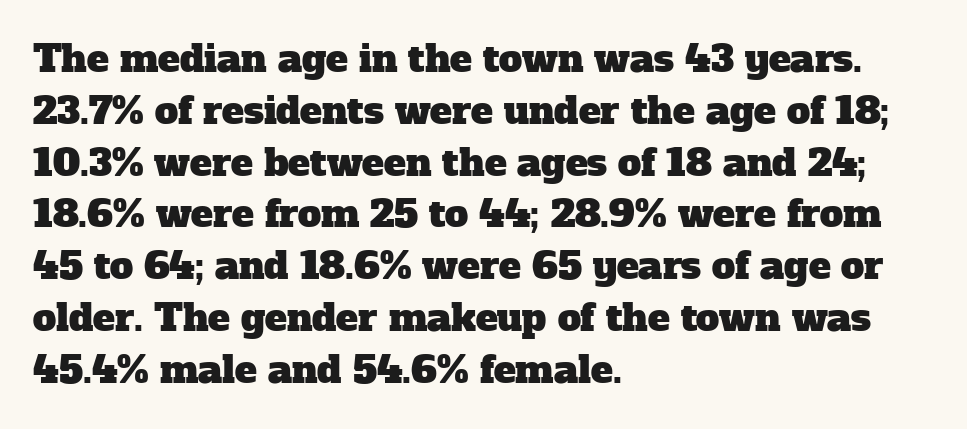
{"serif": "yes", "width": "normal", "stroke_contrast": "low", "x_height": "medium", "monospaced": "no", "underline": "no", "align": "left", "line_spacing": "normal", "line_spacing_ratio": 1.4, "letter_spacing": "normal", "letter_spacing_em": 0.0, "glyph_px": 37}
